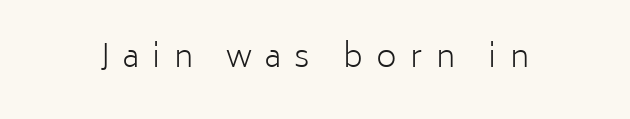
The image shows 32 px light sans-serif type, upright; set unusually wide letter spacing (+0.41 em), not underlined; low stroke contrast and a medium x-height.
